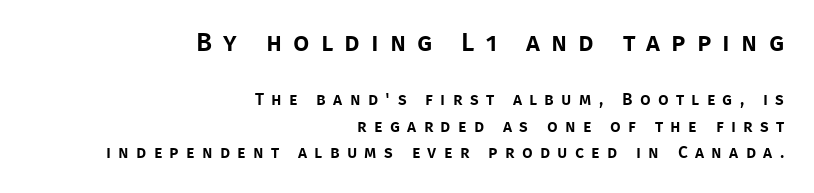
{"italic": "no", "underline": "no", "align": "right", "line_spacing": "normal", "line_spacing_ratio": 1.56, "letter_spacing": "wide", "letter_spacing_em": 0.43, "larger_block": "first", "size_ratio": 1.53, "glyph_px": 26}
